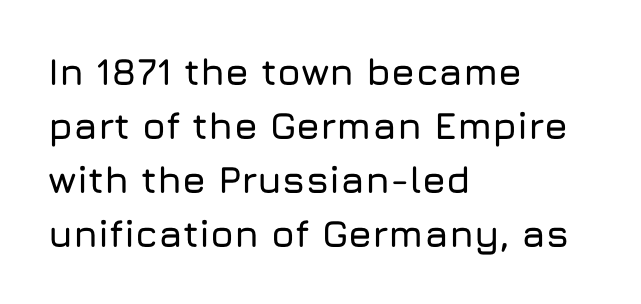
The image shows 38 px sans-serif type, upright; set left-aligned, normal line spacing (1.42x), normal letter spacing, not underlined; low stroke contrast and a medium x-height.
